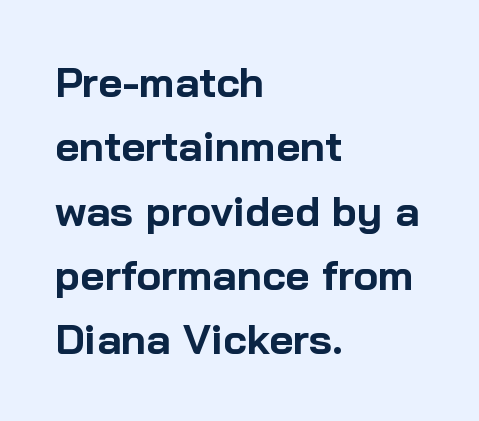
{"serif": "no", "italic": "no", "bold": "yes", "weight": "bold", "width": "normal", "stroke_contrast": "low", "x_height": "medium", "monospaced": "no", "underline": "no", "align": "left", "line_spacing": "normal", "line_spacing_ratio": 1.53, "letter_spacing": "normal", "letter_spacing_em": 0.0, "glyph_px": 42}
